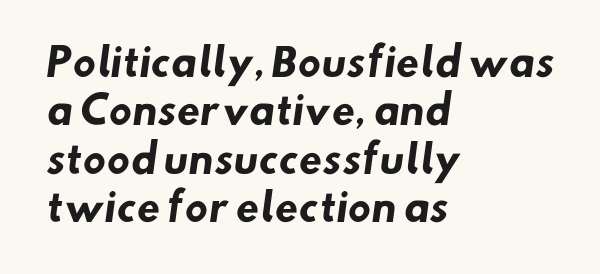
Is the letter spacing exaggerated? No — it looks like the ordinary default. The type family on display is of the sans-serif kind. Evenly set lines give the paragraph a standard silhouette. The space beneath each line is pristine and unruled.
